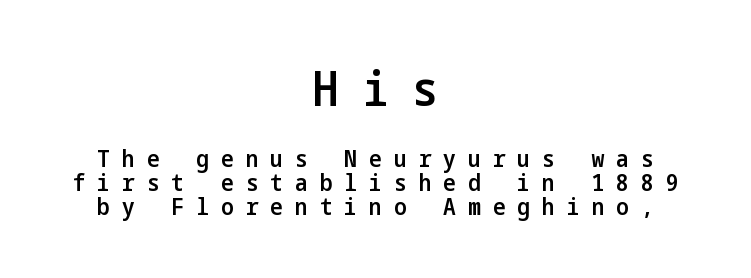
{"serif": "no", "italic": "no", "bold": "semi", "weight": "semibold", "width": "condensed", "stroke_contrast": "low", "x_height": "medium", "underline": "no", "align": "center", "line_spacing": "tight", "line_spacing_ratio": 1.01, "letter_spacing": "wide", "letter_spacing_em": 0.5, "larger_block": "first", "size_ratio": 2.0, "glyph_px": 48}
